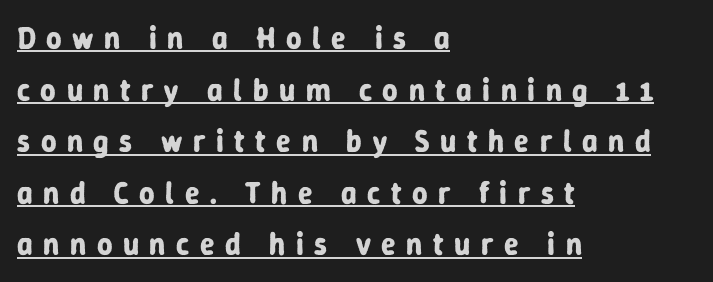
{"serif": "no", "italic": "no", "bold": "yes", "weight": "bold", "width": "normal", "stroke_contrast": "low", "x_height": "medium", "monospaced": "no", "underline": "yes", "align": "left", "line_spacing_ratio": 1.72, "letter_spacing": "wide", "letter_spacing_em": 0.35, "glyph_px": 30}
